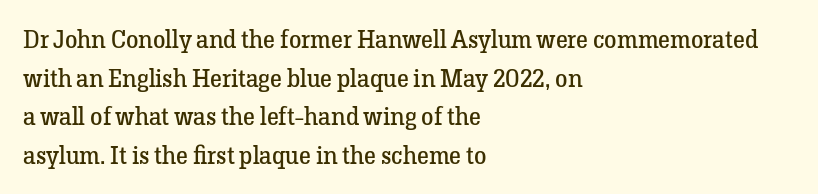
The image shows 25 px text type, upright; set left-aligned, normal line spacing (1.55x), normal letter spacing, not underlined.
